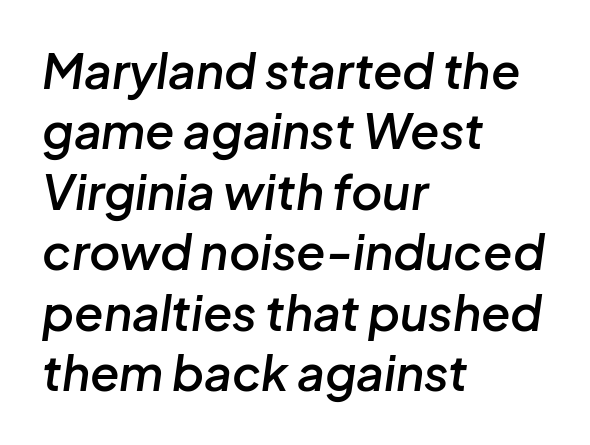
Q: Is the text bold? A: Semi-bold.
Q: Is the text italic (slanted)? A: Yes, it leans right by about 8 degrees.
Q: Is the text underlined? A: No.
Q: How is the paragraph aligned? A: Left-aligned.
Q: Is the spacing between letters normal or unusually wide? A: Normal.
Q: Is the spacing between lines tight, normal or loose? A: Normal.
Q: Width (condensed, normal, or wide)? A: Normal.
Q: Stroke contrast? A: Low.
Q: x-height? A: Medium.
Q: Monospaced? A: No.
